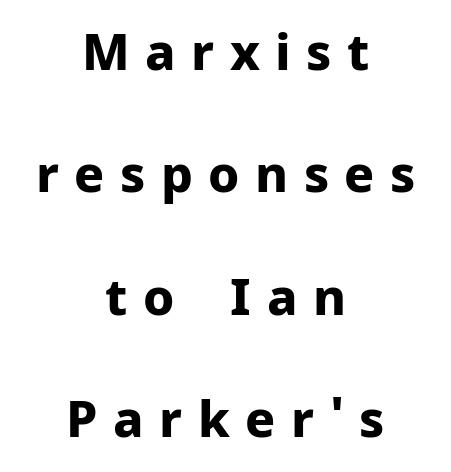
Q: Is the text bold? A: Yes.
Q: Is the text italic (slanted)? A: No, it is upright.
Q: Is the typeface a serif or a sans-serif typeface? A: Sans-serif.
Q: Is the text underlined? A: No.
Q: How is the paragraph aligned? A: Centered.
Q: Is the spacing between letters normal or unusually wide? A: Unusually wide.
Q: Is the spacing between lines tight, normal or loose? A: Loose.
Q: Width (condensed, normal, or wide)? A: Normal.
Q: Stroke contrast? A: Low.
Q: x-height? A: Medium.
Q: Monospaced? A: No.
